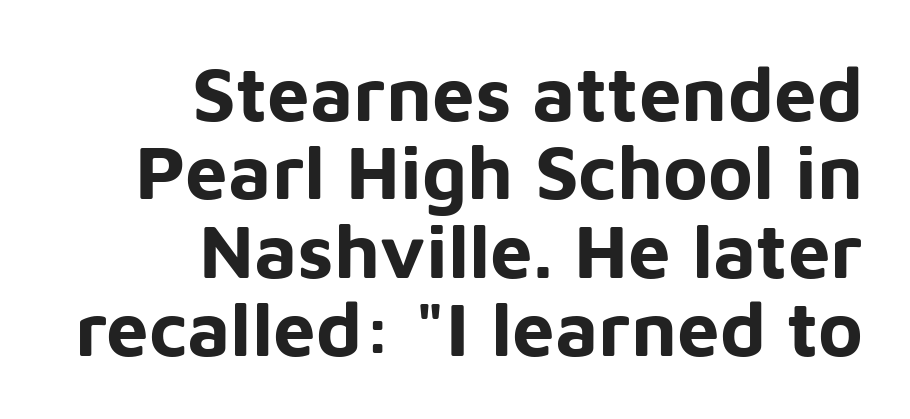
The typography opts for an upright posture over an oblique one. Horizontal alignment here is rightward, an uncommon choice for prose. Is the type bold? Yes — the strokes are clearly thick and heavy. Here the designer chose a conventional face with non-uniform glyph widths. Each new line begins almost immediately beneath the previous one. Clear beneath every line of the passage.
